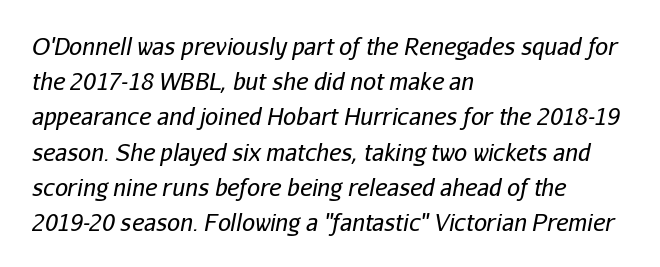
The image shows 23 px text type, italic (leaning right); set left-aligned, normal line spacing (1.53x), normal letter spacing, not underlined.
